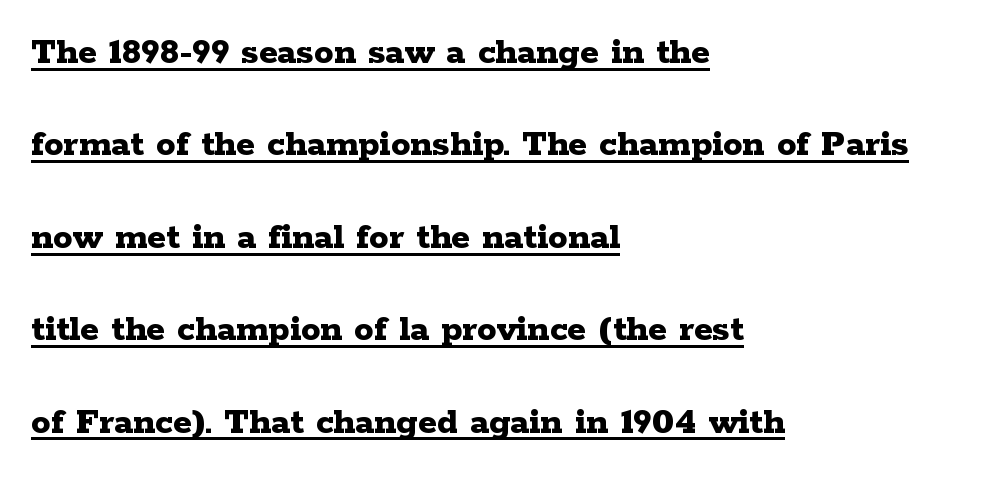
{"serif": "yes", "italic": "no", "bold": "yes", "weight": "bold", "width": "wide", "stroke_contrast": "low", "x_height": "medium", "monospaced": "no", "underline": "yes", "align": "left", "line_spacing": "loose", "line_spacing_ratio": 2.37, "letter_spacing": "normal", "letter_spacing_em": 0.0, "glyph_px": 39}
